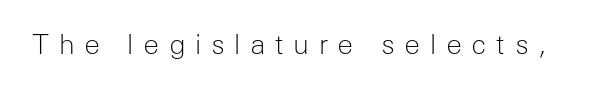
{"italic": "no", "bold": "no", "underline": "no", "letter_spacing": "wide", "letter_spacing_em": 0.35, "glyph_px": 27}
